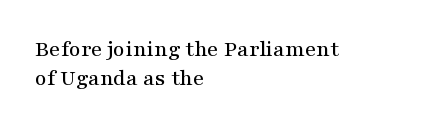
The image shows 23 px text type, upright; set left-aligned, normal line spacing (1.28x), normal letter spacing, not underlined.
